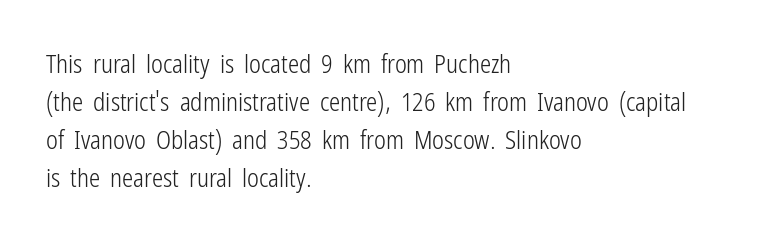
Q: Is the text bold? A: No.
Q: Is the text italic (slanted)? A: No, it is upright.
Q: Is the text underlined? A: No.
Q: How is the paragraph aligned? A: Left-aligned.
Q: Is the spacing between letters normal or unusually wide? A: Normal.
Q: Is the spacing between lines tight, normal or loose? A: Normal.
